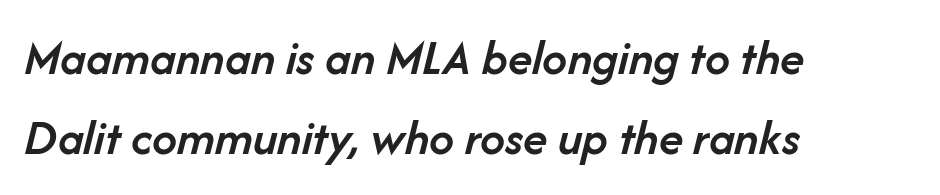
{"italic": "yes", "lean": "right", "slant_degrees": 14, "bold": "semi", "weight": "semibold", "width": "normal", "stroke_contrast": "low", "x_height": "medium", "monospaced": "no", "underline": "no", "align": "left", "line_spacing": "normal", "line_spacing_ratio": 1.6, "letter_spacing": "normal", "letter_spacing_em": 0.0, "glyph_px": 50}
